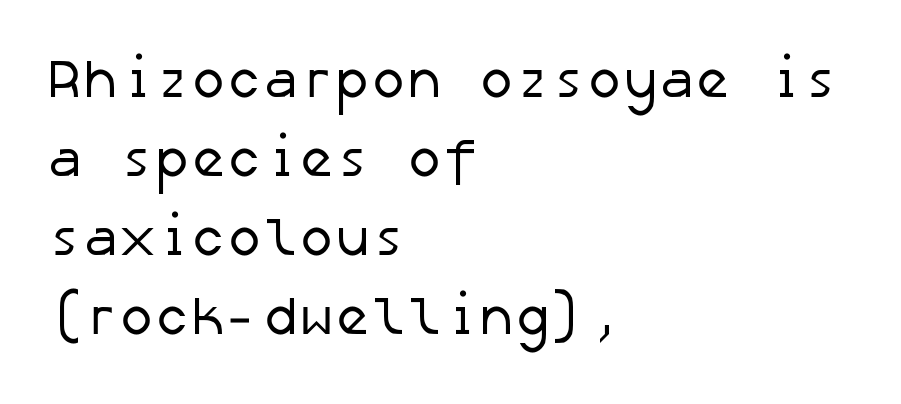
The image shows 54 px regular-weight sans-serif type; set left-aligned, normal line spacing (1.46x), normal letter spacing, not underlined; low stroke contrast and a medium x-height.
